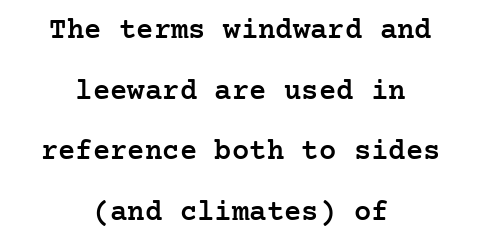
Q: Is the text bold? A: Semi-bold.
Q: Is the text italic (slanted)? A: No, it is upright.
Q: Is the typeface a serif or a sans-serif typeface? A: Serif.
Q: Is the text underlined? A: No.
Q: How is the paragraph aligned? A: Centered.
Q: Is the spacing between letters normal or unusually wide? A: Normal.
Q: Is the spacing between lines tight, normal or loose? A: Loose.
Q: Width (condensed, normal, or wide)? A: Normal.
Q: Stroke contrast? A: Low.
Q: x-height? A: Medium.
